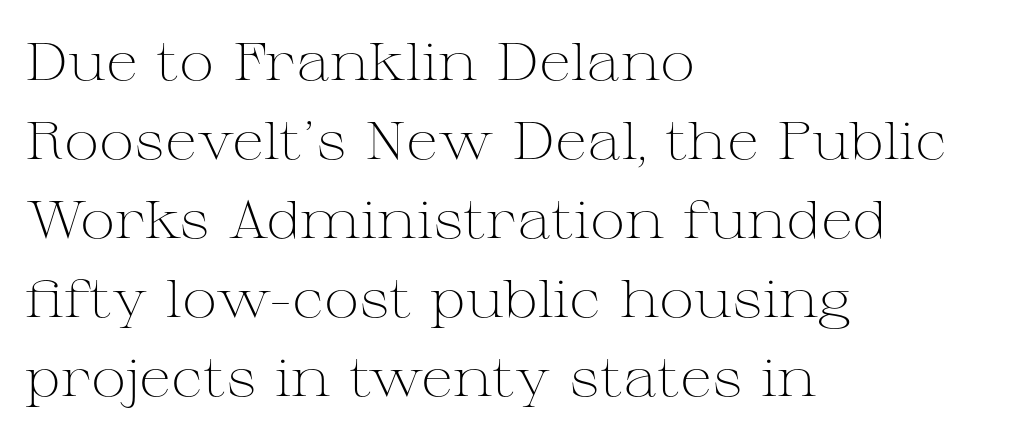
Q: Is the text bold? A: No.
Q: Is the text italic (slanted)? A: No, it is upright.
Q: Is the typeface a serif or a sans-serif typeface? A: Serif.
Q: Is the text underlined? A: No.
Q: How is the paragraph aligned? A: Left-aligned.
Q: Is the spacing between letters normal or unusually wide? A: Normal.
Q: Is the spacing between lines tight, normal or loose? A: Normal.
Q: Width (condensed, normal, or wide)? A: Wide.
Q: Stroke contrast? A: Medium.
Q: x-height? A: Medium.
Q: Monospaced? A: No.
